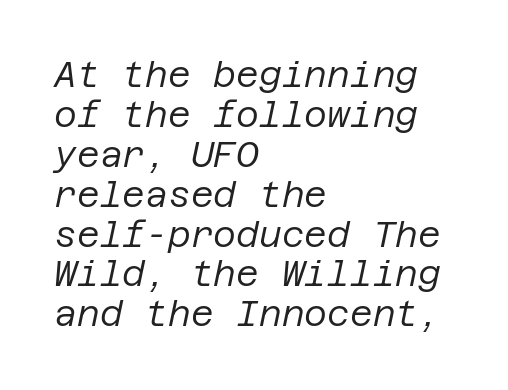
The characters are drawn with everyday or finer stroke widths. The lines are quadded left. Just letters on the line, the space beneath them empty. The font's italic variant was chosen for this text.
